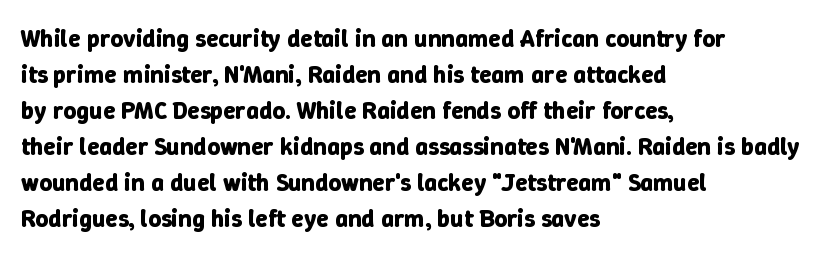
The image shows 25 px bold type, upright; set left-aligned, normal line spacing (1.44x), normal letter spacing, not underlined.
